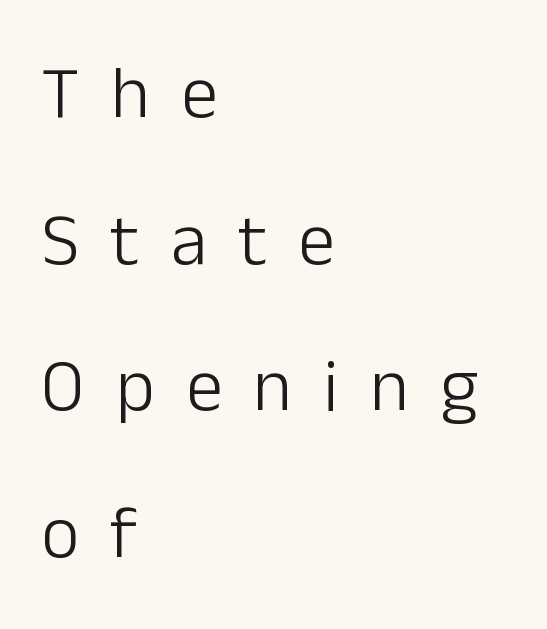
The rag falls on the right side of this text block. The tracking reads as deliberately expanded to a designer's eye. One glance says open: line gaps are wider than usual. Observe the absence of serifs on each vertical stroke in this sample. The passage shown is typed in a proportional face where columns would drift.
